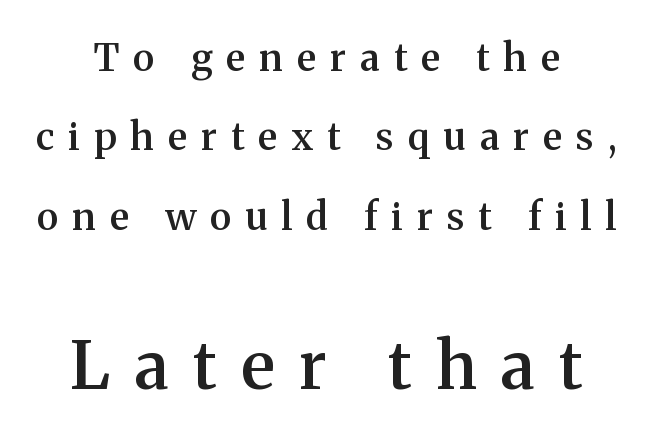
{"serif": "yes", "italic": "no", "bold": "semi", "weight": "semibold", "width": "normal", "stroke_contrast": "medium", "x_height": "medium", "monospaced": "no", "underline": "no", "align": "center", "line_spacing": "loose", "line_spacing_ratio": 2.09, "letter_spacing": "wide", "letter_spacing_em": 0.37, "larger_block": "second", "size_ratio": 1.74, "glyph_px": 66}
